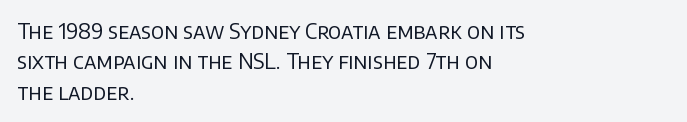
Q: Is the text bold? A: No.
Q: Is the text italic (slanted)? A: No, it is upright.
Q: Is the text underlined? A: No.
Q: How is the paragraph aligned? A: Left-aligned.
Q: Is the spacing between letters normal or unusually wide? A: Normal.
Q: Is the spacing between lines tight, normal or loose? A: Normal.
